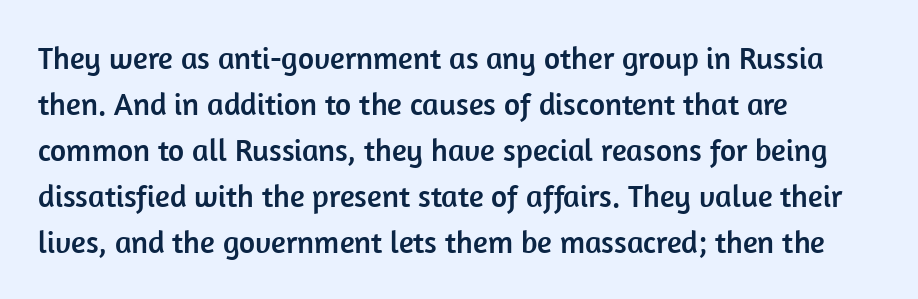
Q: Is the text italic (slanted)? A: No, it is upright.
Q: Is the typeface a serif or a sans-serif typeface? A: Sans-serif.
Q: Is the text underlined? A: No.
Q: How is the paragraph aligned? A: Left-aligned.
Q: Is the spacing between letters normal or unusually wide? A: Normal.
Q: Is the spacing between lines tight, normal or loose? A: Normal.
Q: Width (condensed, normal, or wide)? A: Normal.
Q: Stroke contrast? A: Low.
Q: x-height? A: Medium.
Q: Monospaced? A: No.
